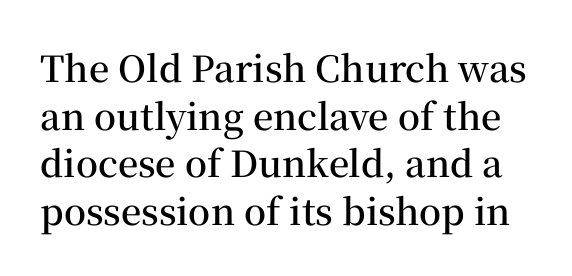
Note the varied advance widths — an 'i' is clearly narrower than an 'm'. Yep, those are serifs on the letters. Moderately thickened strokes mark this as semibold type. Tall strokes in this sample are plumb rather than angled. Summary of vertical rhythm: regular, with standard interline spacing. A bare baseline throughout the passage.
